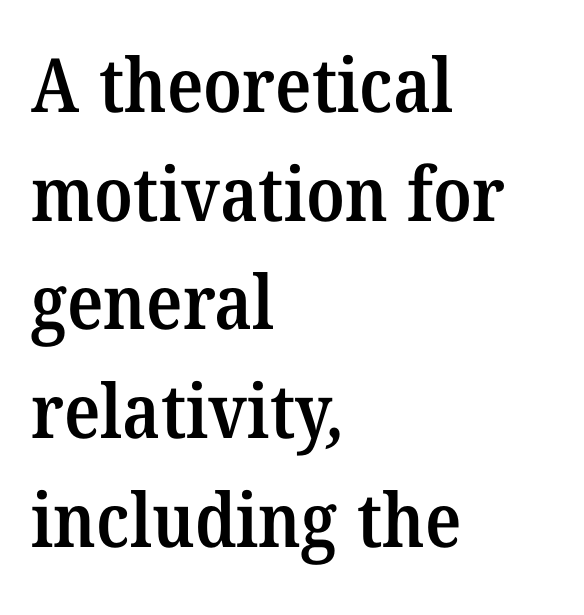
The image shows 75 px semibold serif type; set left-aligned, normal line spacing (1.45x), normal letter spacing, not underlined; medium stroke contrast and a medium x-height.
